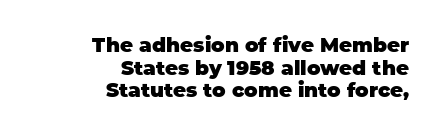
The image shows 20 px bold type, upright; set right-aligned, tight line spacing (1.13x), normal letter spacing, not underlined.
